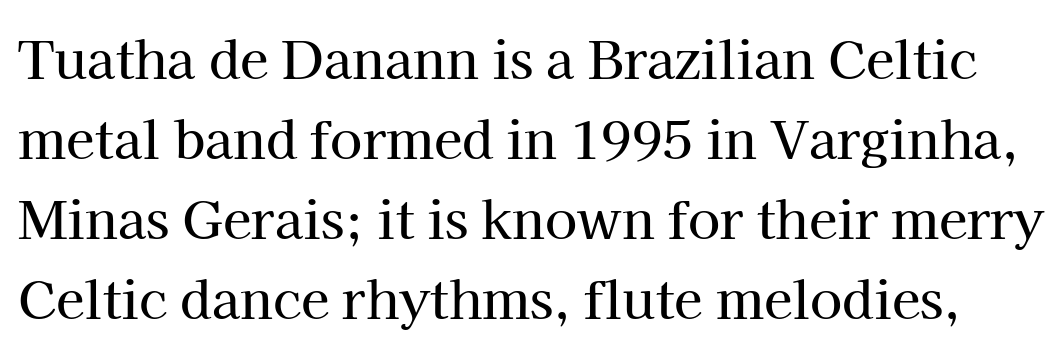
{"serif": "yes", "italic": "no", "width": "normal", "stroke_contrast": "high", "x_height": "medium", "monospaced": "no", "underline": "no", "line_spacing": "normal", "line_spacing_ratio": 1.54, "letter_spacing": "normal", "letter_spacing_em": 0.0, "glyph_px": 52}
